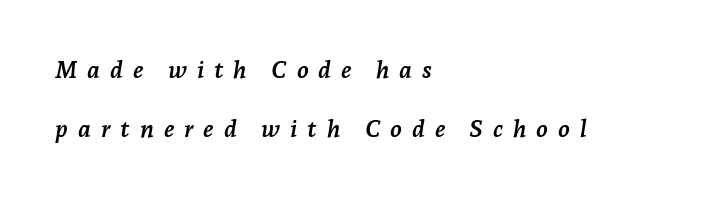
{"italic": "yes", "lean": "right", "slant_degrees": 7, "bold": "yes", "underline": "no", "align": "left", "line_spacing": "loose", "line_spacing_ratio": 2.44, "letter_spacing": "wide", "letter_spacing_em": 0.41, "glyph_px": 24}
